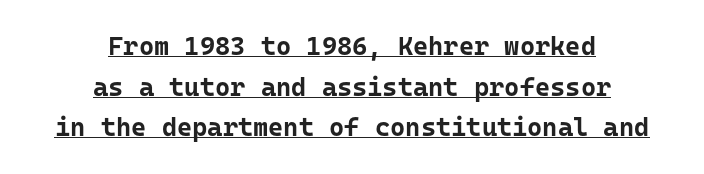
The image shows 26 px bold type, upright; set centered, normal line spacing (1.56x), normal letter spacing, underlined.
